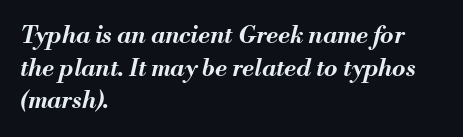
Every row of glyphs begins at an identical x-position on the left. The axis of the letterforms is tilted away from vertical. Does the weight exceed regular? Yes, all the way to bold. Baseline-to-baseline distance is the conventional proportion of letter height. Glance below the letters and you will spot only blank space.
